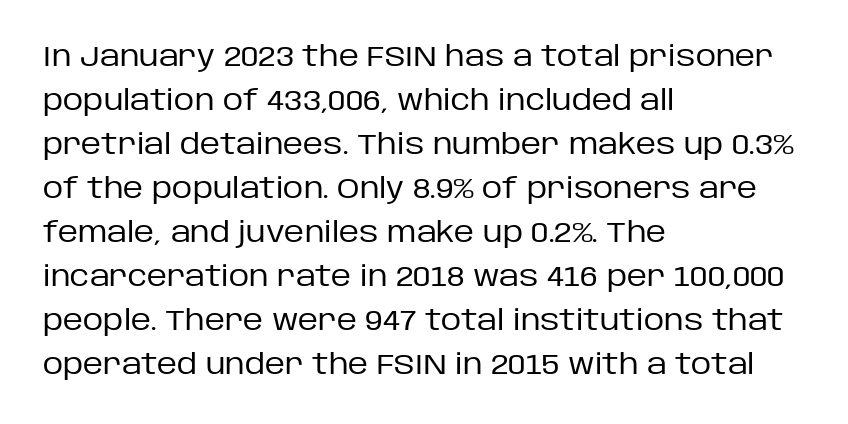
The image shows 28 px regular-weight sans-serif type, upright; set left-aligned, normal line spacing (1.57x), normal letter spacing, not underlined; low stroke contrast and a large x-height.
